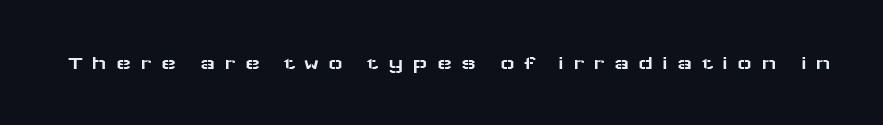
The image shows 20 px text type, upright; set unusually wide letter spacing (+0.45 em), not underlined.
